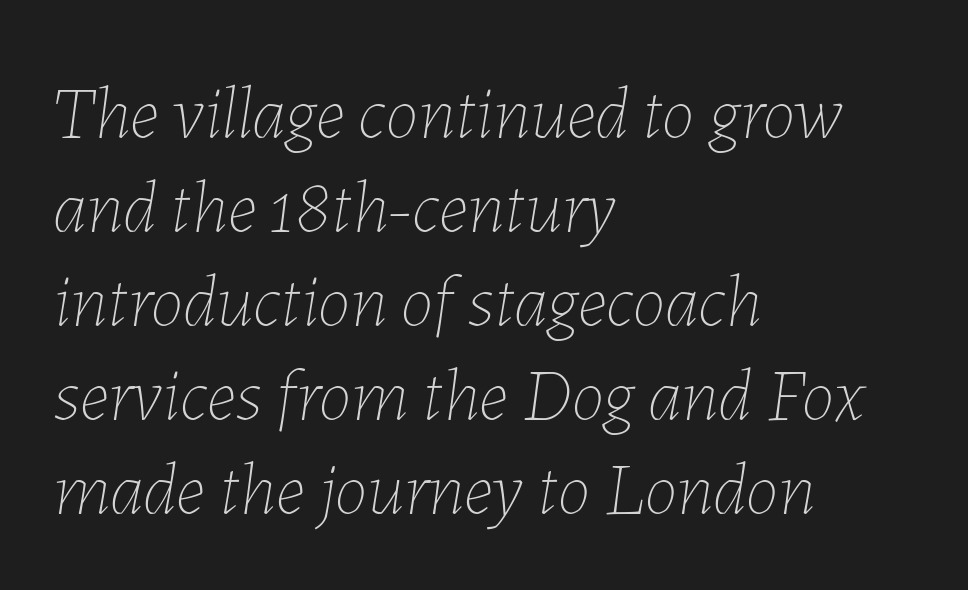
Q: Is the text bold? A: No.
Q: Is the text italic (slanted)? A: Yes, it leans right by about 7 degrees.
Q: Is the text underlined? A: No.
Q: How is the paragraph aligned? A: Left-aligned.
Q: Is the spacing between letters normal or unusually wide? A: Normal.
Q: Is the spacing between lines tight, normal or loose? A: Normal.
Q: Width (condensed, normal, or wide)? A: Normal.
Q: Stroke contrast? A: Low.
Q: x-height? A: Medium.
Q: Monospaced? A: No.
